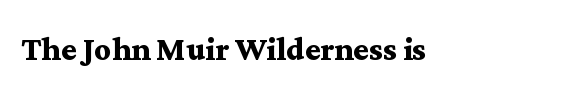
Q: Is the text bold? A: Yes.
Q: Is the text italic (slanted)? A: No, it is upright.
Q: Is the typeface a serif or a sans-serif typeface? A: Serif.
Q: Is the text underlined? A: No.
Q: Is the spacing between letters normal or unusually wide? A: Normal.
Q: Width (condensed, normal, or wide)? A: Wide.
Q: Stroke contrast? A: Medium.
Q: x-height? A: Medium.
Q: Monospaced? A: No.
